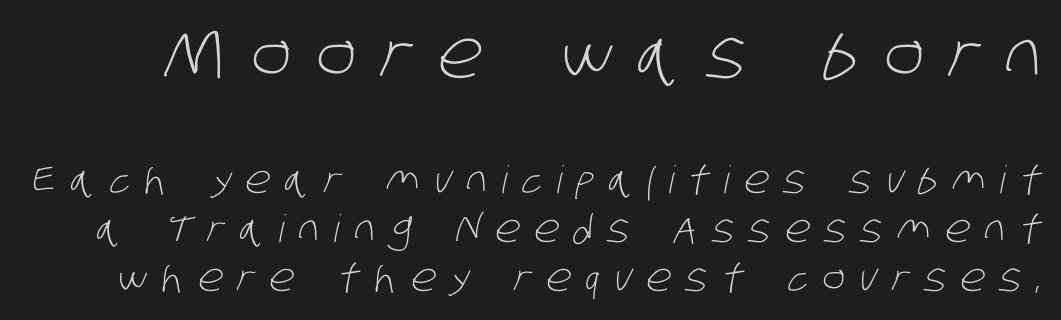
Q: Is the text bold? A: No.
Q: Is the typeface a serif or a sans-serif typeface? A: Sans-serif.
Q: Is the text underlined? A: No.
Q: Is the spacing between letters normal or unusually wide? A: Unusually wide.
Q: Is the spacing between lines tight, normal or loose? A: Normal.
Q: Which block of text is set in a larger size, the first (top) or the second (bottom)? A: The first (top) one.
Q: Width (condensed, normal, or wide)? A: Condensed.
Q: Stroke contrast? A: Low.
Q: x-height? A: Large.
Q: Monospaced? A: No.
